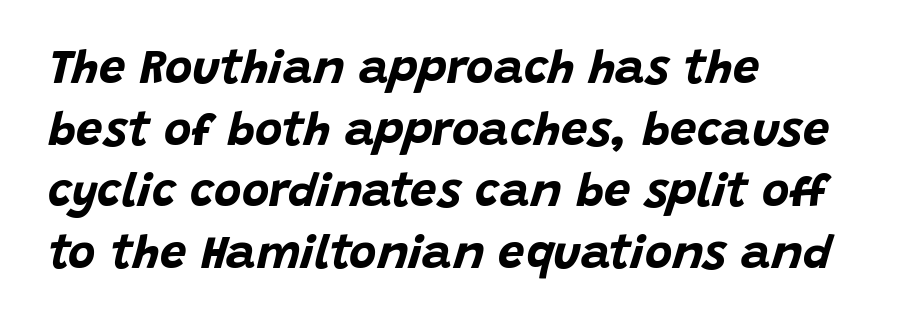
{"italic": "yes", "lean": "right", "slant_degrees": 15, "bold": "yes", "weight": "bold", "width": "normal", "stroke_contrast": "low", "x_height": "large", "monospaced": "no", "underline": "no", "align": "left", "line_spacing": "normal", "line_spacing_ratio": 1.31, "letter_spacing": "normal", "letter_spacing_em": 0.0, "glyph_px": 47}
